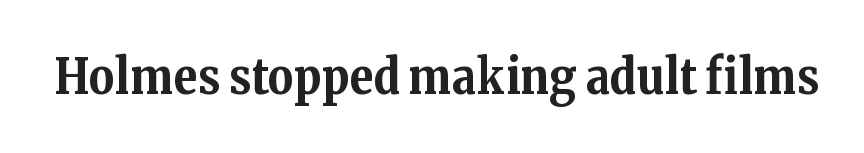
The image shows 49 px bold serif type, upright; set normal letter spacing, not underlined; medium stroke contrast and a medium x-height.
